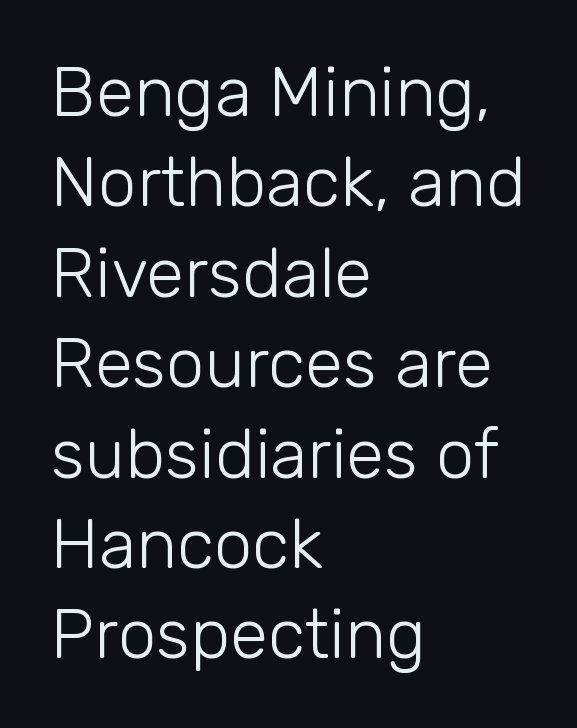
Counters stay open thanks to moderate or lighter strokes. Character widths vary here, with narrow letters taking less room than wide ones. All the whitespace from short lines collects on the right. Any mark beneath the type? The region is blank.
